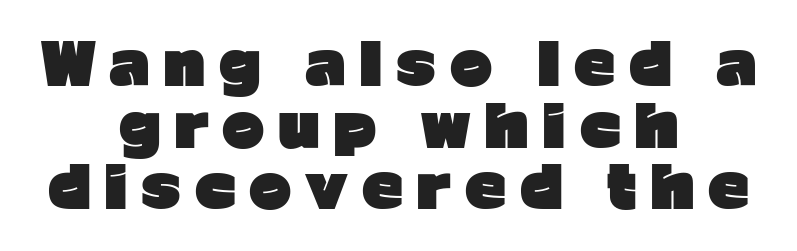
{"serif": "no", "italic": "no", "bold": "yes", "weight": "heavy", "width": "normal", "stroke_contrast": "low", "x_height": "medium", "monospaced": "no", "underline": "no", "align": "center", "line_spacing": "tight", "line_spacing_ratio": 1.08, "letter_spacing": "wide", "letter_spacing_em": 0.24, "glyph_px": 57}
